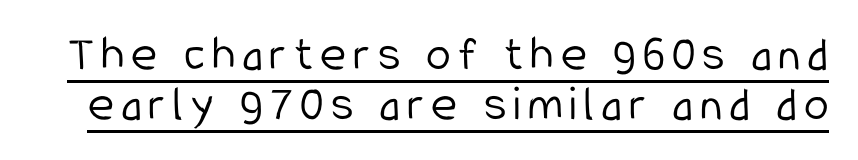
{"serif": "no", "italic": "no", "bold": "no", "weight": "light", "width": "condensed", "stroke_contrast": "low", "x_height": "medium", "monospaced": "no", "underline": "yes", "line_spacing": "tight", "line_spacing_ratio": 1.0, "glyph_px": 50}
